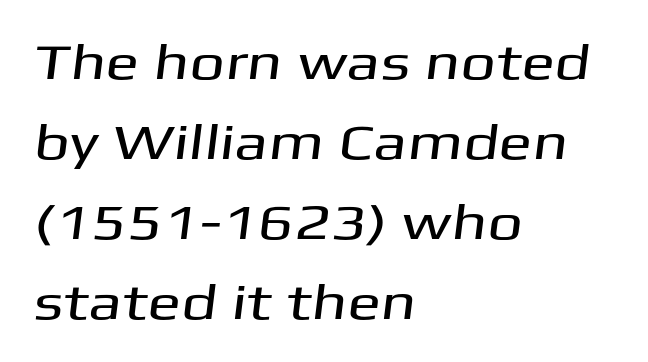
The text block is weighted toward the left margin, trailing off unevenly rightward. Font category for this specimen: sans-serif. Character widths vary here, with narrow letters taking less room than wide ones. The letters sit at their default tracking, neither squeezed nor spread. Clear beneath every line of the passage.
